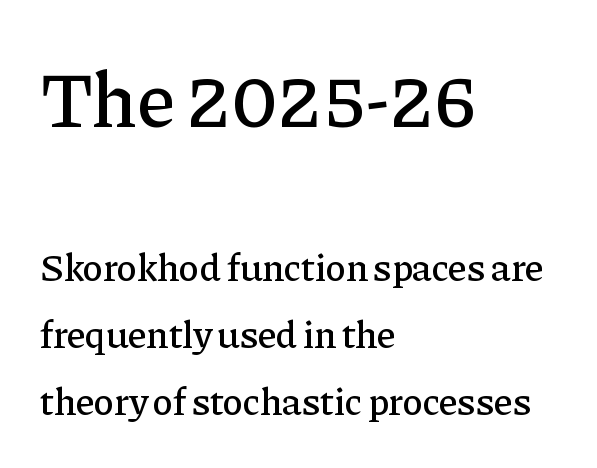
Q: Is the text italic (slanted)? A: No, it is upright.
Q: Is the typeface a serif or a sans-serif typeface? A: Serif.
Q: Is the text underlined? A: No.
Q: How is the paragraph aligned? A: Left-aligned.
Q: Is the spacing between letters normal or unusually wide? A: Normal.
Q: Which block of text is set in a larger size, the first (top) or the second (bottom)? A: The first (top) one.
Q: Width (condensed, normal, or wide)? A: Normal.
Q: Stroke contrast? A: Low.
Q: x-height? A: Medium.
Q: Monospaced? A: No.
